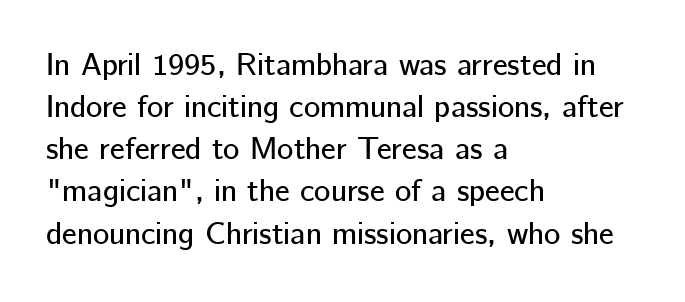
The image shows 31 px sans-serif type, upright; set left-aligned, normal line spacing (1.36x), normal letter spacing, not underlined; low stroke contrast and a medium x-height.
